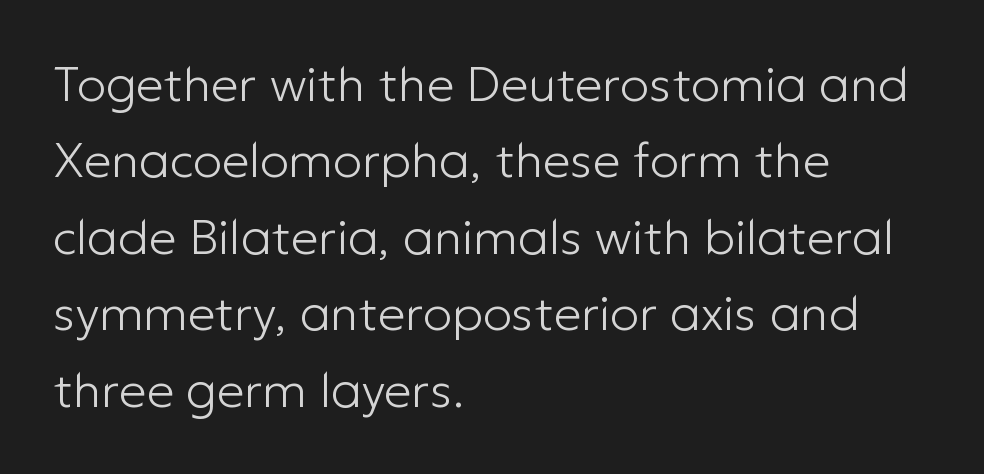
The image shows 49 px light sans-serif type, upright; set left-aligned, normal line spacing (1.56x), normal letter spacing, not underlined; low stroke contrast and a medium x-height.
